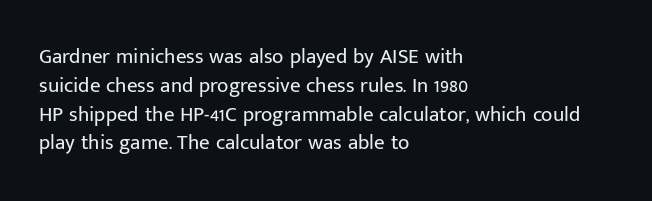
Q: Is the text bold? A: No.
Q: Is the text italic (slanted)? A: No, it is upright.
Q: Is the text underlined? A: No.
Q: How is the paragraph aligned? A: Left-aligned.
Q: Is the spacing between letters normal or unusually wide? A: Normal.
Q: Is the spacing between lines tight, normal or loose? A: Normal.
